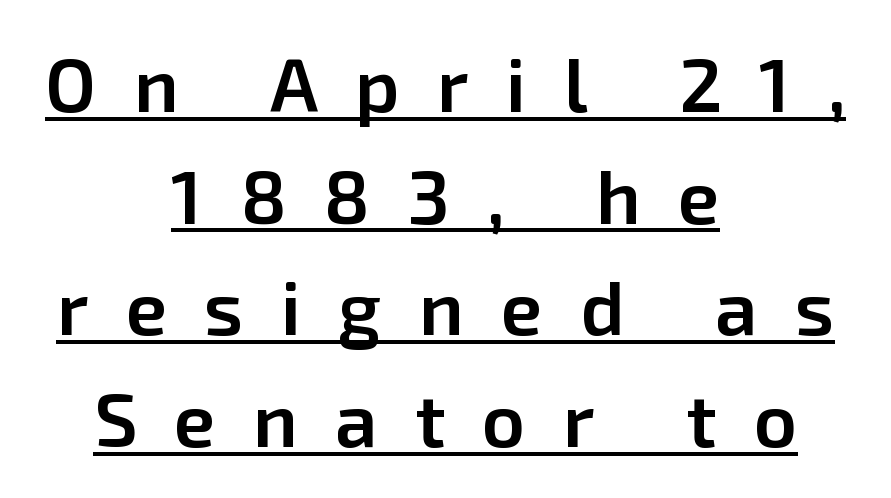
The type is letterspaced generously, with wide tracking. This rendering employs a face without finishing strokes, i.e., a sans-serif. The passage shown is typed in a proportional face where columns would drift. The lines are quadded center. The lettering stays uniformly vertical, giving the passage a roman look.
